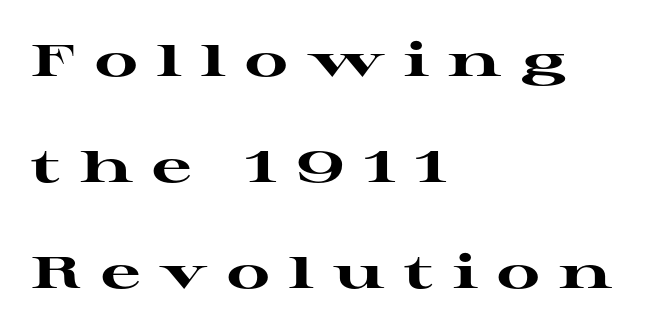
Q: Is the text bold? A: Yes.
Q: Is the text italic (slanted)? A: No, it is upright.
Q: Is the typeface a serif or a sans-serif typeface? A: Serif.
Q: Is the text underlined? A: No.
Q: How is the paragraph aligned? A: Left-aligned.
Q: Is the spacing between letters normal or unusually wide? A: Unusually wide.
Q: Is the spacing between lines tight, normal or loose? A: Loose.
Q: Width (condensed, normal, or wide)? A: Wide.
Q: Stroke contrast? A: High.
Q: x-height? A: Medium.
Q: Monospaced? A: No.
